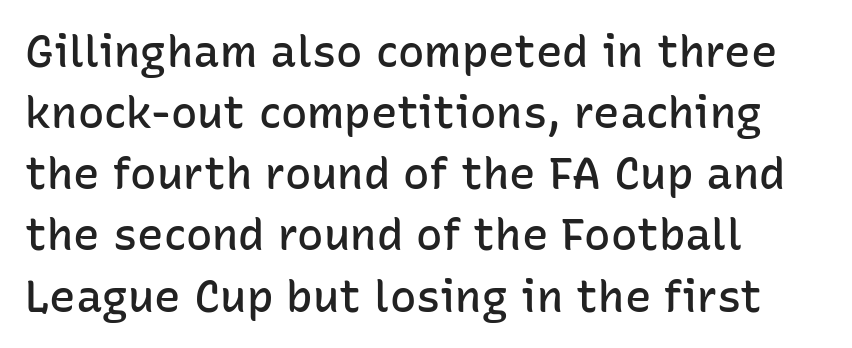
{"serif": "no", "italic": "no", "bold": "semi", "weight": "semibold", "width": "normal", "stroke_contrast": "low", "x_height": "medium", "monospaced": "no", "underline": "no", "align": "left", "line_spacing": "normal", "line_spacing_ratio": 1.39, "letter_spacing": "normal", "letter_spacing_em": 0.0, "glyph_px": 44}
